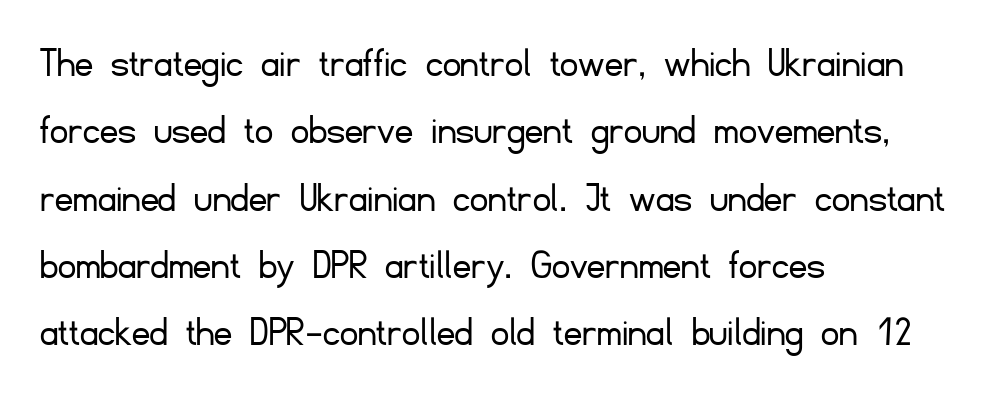
Q: Is the text bold? A: No.
Q: Is the text italic (slanted)? A: No, it is upright.
Q: Is the typeface a serif or a sans-serif typeface? A: Sans-serif.
Q: Is the text underlined? A: No.
Q: How is the paragraph aligned? A: Left-aligned.
Q: Is the spacing between letters normal or unusually wide? A: Normal.
Q: Is the spacing between lines tight, normal or loose? A: Normal.
Q: Width (condensed, normal, or wide)? A: Normal.
Q: Stroke contrast? A: Low.
Q: x-height? A: Small.
Q: Monospaced? A: No.
